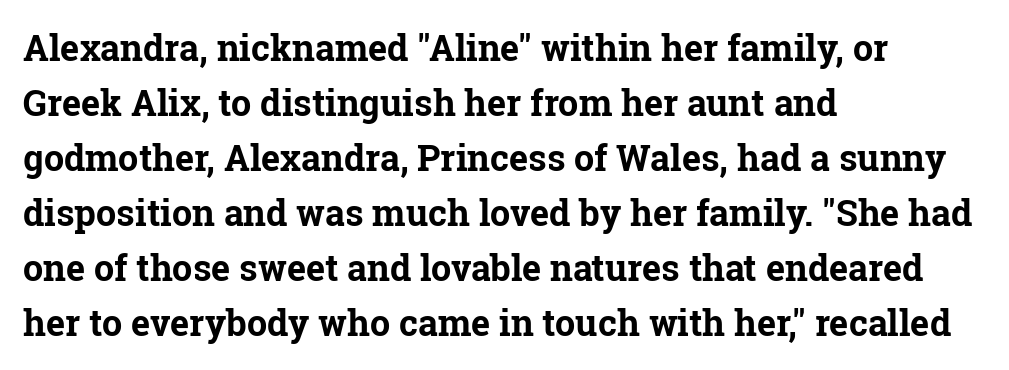
Caption: multi-line text, flush left, ragged right. What's the leading like? Ordinary, nothing unusual. Note the varied advance widths — an 'i' is clearly narrower than an 'm'. Nothing unusual about the tracking: characters are spaced as the font intends. Glance below the letters and you will spot only blank space.
